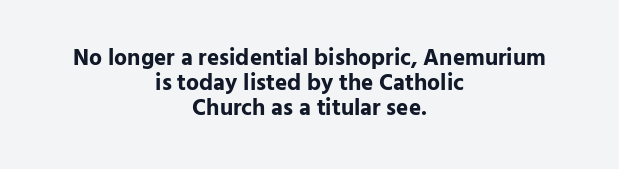
{"italic": "no", "bold": "yes", "underline": "no", "align": "center", "line_spacing": "tight", "line_spacing_ratio": 1.09, "letter_spacing": "normal", "letter_spacing_em": 0.0, "glyph_px": 23}
